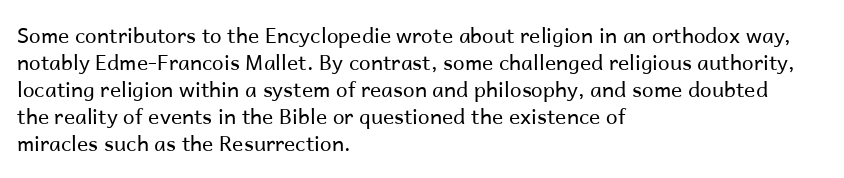
Q: Is the text bold? A: No.
Q: Is the text italic (slanted)? A: No, it is upright.
Q: Is the text underlined? A: No.
Q: How is the paragraph aligned? A: Left-aligned.
Q: Is the spacing between letters normal or unusually wide? A: Normal.
Q: Is the spacing between lines tight, normal or loose? A: Normal.
